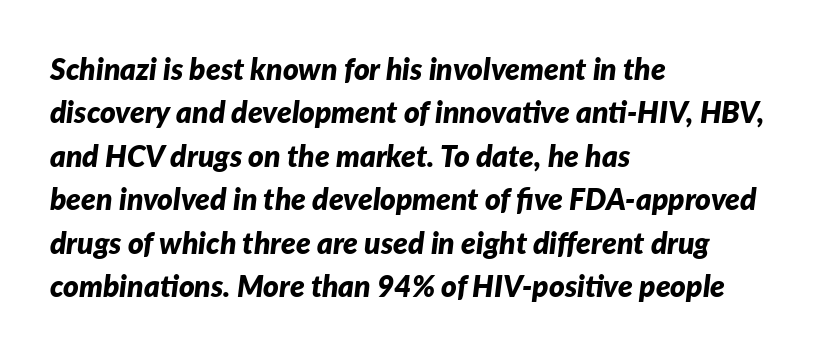
Q: Is the text bold? A: Yes.
Q: Is the text italic (slanted)? A: Yes, it leans right by about 7 degrees.
Q: Is the text underlined? A: No.
Q: How is the paragraph aligned? A: Left-aligned.
Q: Is the spacing between letters normal or unusually wide? A: Normal.
Q: Is the spacing between lines tight, normal or loose? A: Normal.
Q: Width (condensed, normal, or wide)? A: Normal.
Q: Stroke contrast? A: Low.
Q: x-height? A: Medium.
Q: Monospaced? A: No.
